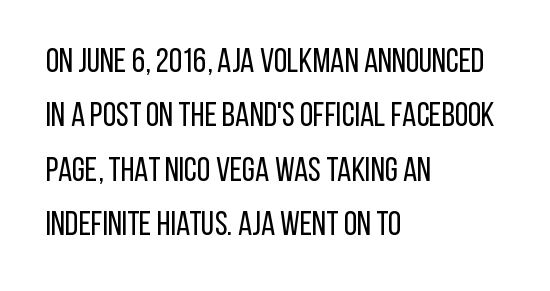
The image shows 34 px regular-weight, condensed sans-serif type, upright; set left-aligned, normal line spacing (1.6x), normal letter spacing, not underlined; low stroke contrast and a large x-height.
